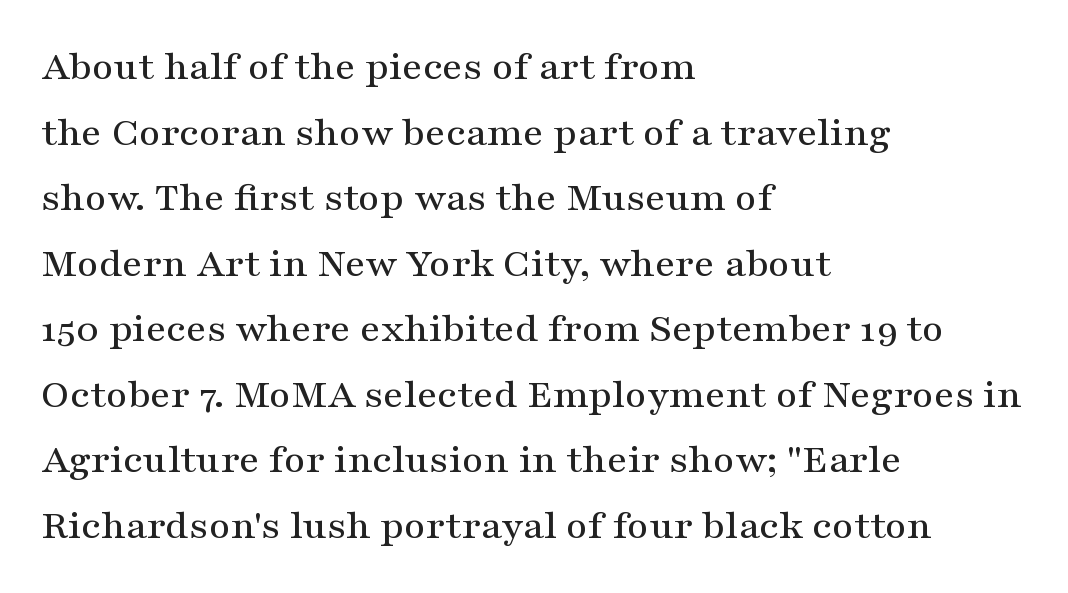
{"serif": "yes", "italic": "no", "width": "wide", "stroke_contrast": "medium", "x_height": "medium", "monospaced": "no", "underline": "no", "align": "left", "line_spacing": "normal", "line_spacing_ratio": 1.56, "letter_spacing": "normal", "letter_spacing_em": 0.0, "glyph_px": 42}
